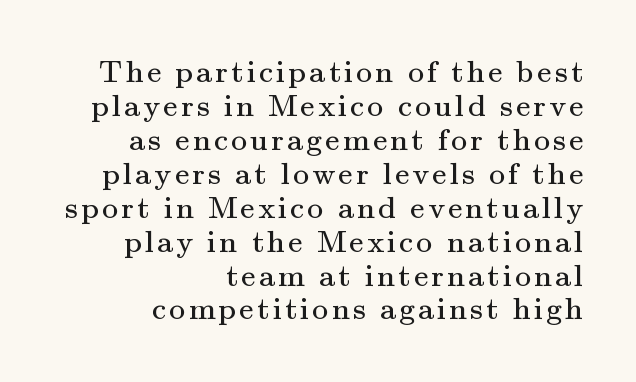
The image shows 32 px regular-weight serif type, upright; set right-aligned, tight line spacing (1.06x), not underlined; medium stroke contrast and a small x-height.
